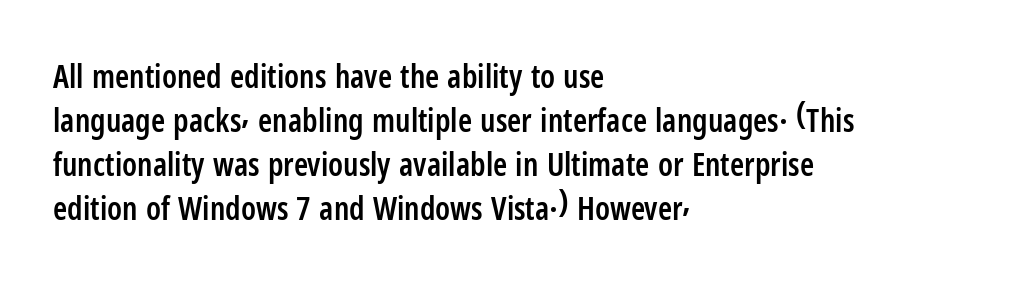
Which margin do the lines hug? The left one — the right edge is uneven. Here the designer chose a conventional face with non-uniform glyph widths. The glyphs in this specimen are sans serif. The letters stand upright; this is a roman face. Typographic density is moderately raised because the face is semibold.
